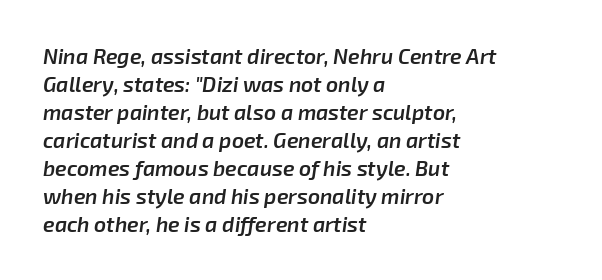
The image shows 21 px text type, italic (leaning right); set left-aligned, normal line spacing (1.33x), normal letter spacing, not underlined.
